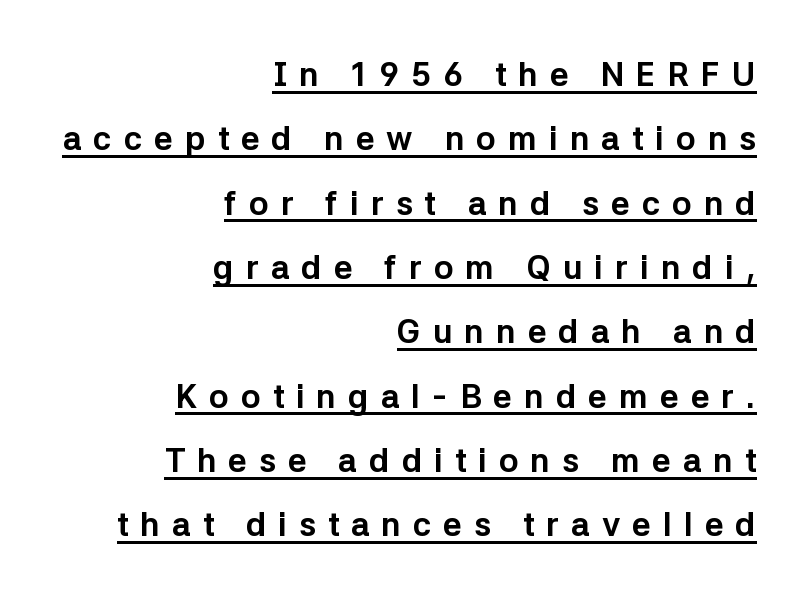
This is sans-serif lettering, the kind often seen on screens and signage. Inter-character spacing is expanded well beyond the font's built-in metrics. Is there any slant? The stems are plumb. Teacher's note: observe the even right margin — that is flush-right alignment. Typesetter's note: full bold, strokes at maximum text heaviness. You could fit nearly another row in the gap between these rows.
